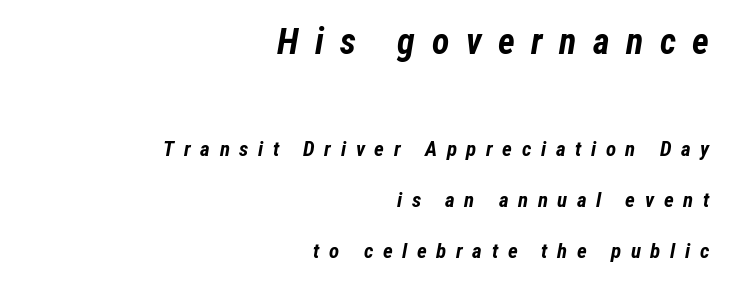
Q: Is the text bold? A: Yes.
Q: Is the text italic (slanted)? A: Yes, it leans right by about 12 degrees.
Q: Is the text underlined? A: No.
Q: How is the paragraph aligned? A: Right-aligned.
Q: Is the spacing between letters normal or unusually wide? A: Unusually wide.
Q: Is the spacing between lines tight, normal or loose? A: Loose.
Q: Which block of text is set in a larger size, the first (top) or the second (bottom)? A: The first (top) one.
Q: Width (condensed, normal, or wide)? A: Condensed.
Q: Stroke contrast? A: Low.
Q: x-height? A: Medium.
Q: Monospaced? A: No.
